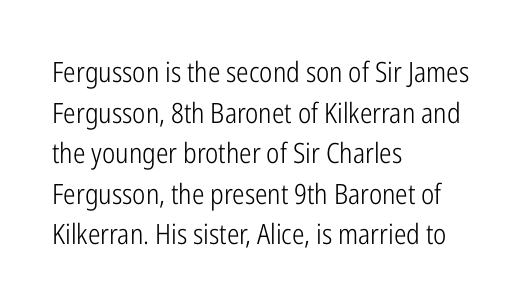
Character widths vary here, with narrow letters taking less room than wide ones. The typesetting does not lean heavy: it is not bold. Reading down the column, the eye jumps a familiar distance to each next line. Each line starts at the same left margin while the right side varies. Clear beneath every line of the passage.
